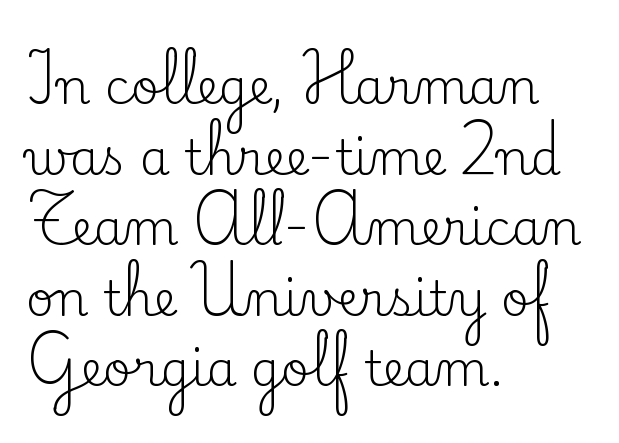
No extra tracking has been applied to these lines. Evenly set lines give the paragraph a standard silhouette. Compared with a typical body face, this is equally light or lighter still.
